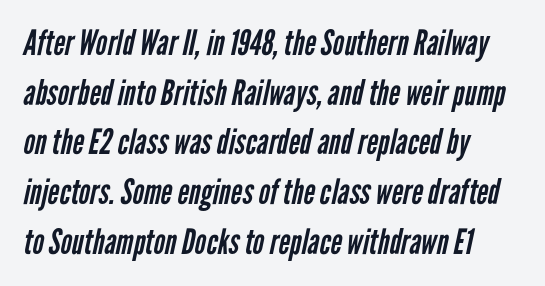
Q: Is the text bold? A: No.
Q: Is the typeface a serif or a sans-serif typeface? A: Sans-serif.
Q: Is the text underlined? A: No.
Q: How is the paragraph aligned? A: Left-aligned.
Q: Is the spacing between letters normal or unusually wide? A: Normal.
Q: Is the spacing between lines tight, normal or loose? A: Normal.
Q: Width (condensed, normal, or wide)? A: Condensed.
Q: Stroke contrast? A: Low.
Q: x-height? A: Medium.
Q: Monospaced? A: No.
